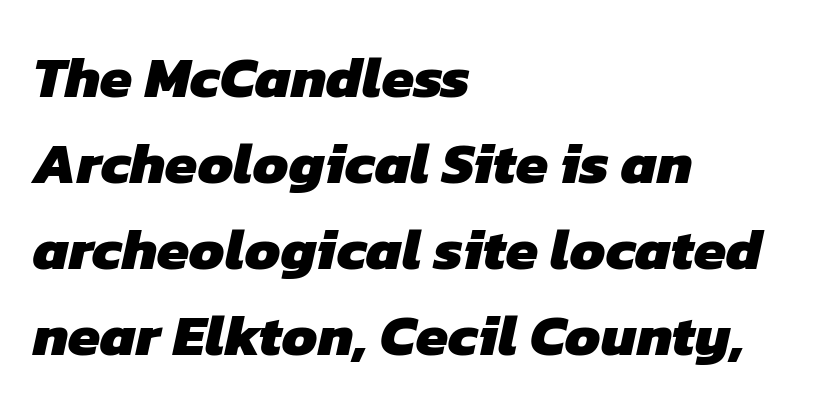
{"serif": "no", "bold": "yes", "weight": "heavy", "width": "normal", "stroke_contrast": "low", "x_height": "medium", "monospaced": "no", "underline": "no", "align": "left", "line_spacing": "normal", "line_spacing_ratio": 1.48, "letter_spacing": "normal", "letter_spacing_em": 0.0, "glyph_px": 58}
